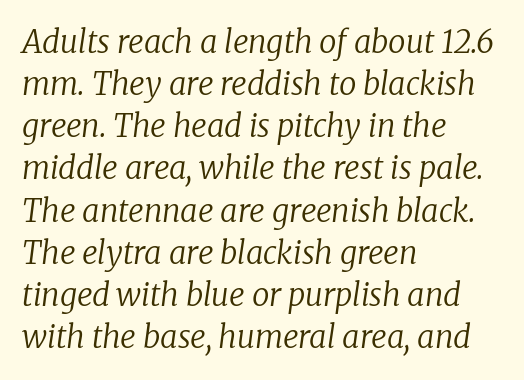
The image shows 31 px regular-weight serif type, italic (leaning right); set left-aligned, normal line spacing (1.36x), normal letter spacing, not underlined; low stroke contrast and a medium x-height.
